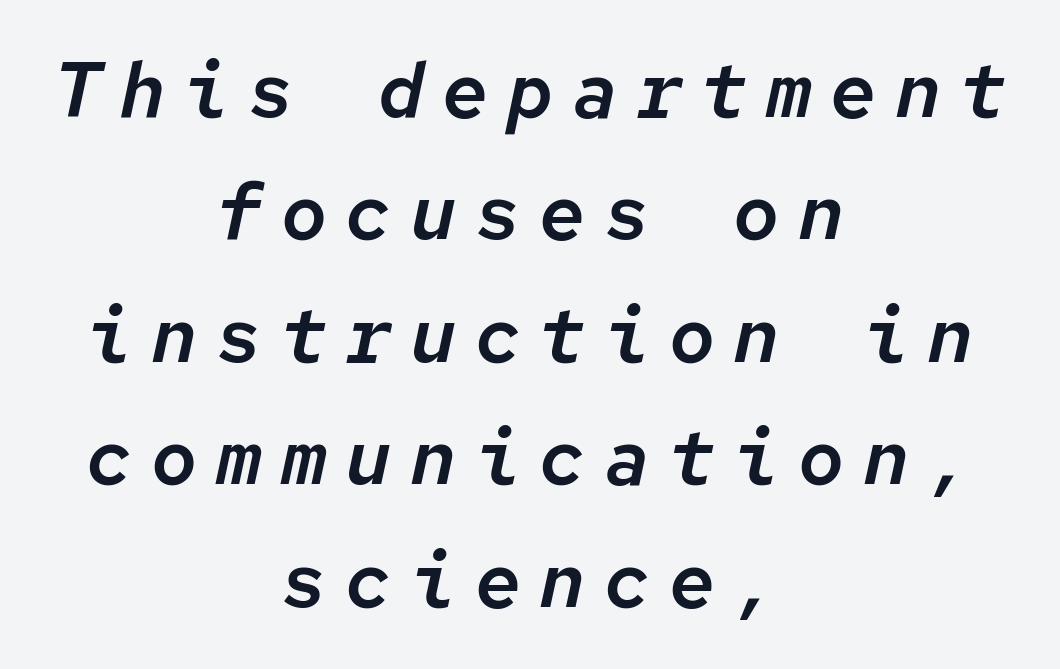
Q: Is the text italic (slanted)? A: Yes, it leans right by about 12 degrees.
Q: Is the text underlined? A: No.
Q: How is the paragraph aligned? A: Centered.
Q: Is the spacing between letters normal or unusually wide? A: Unusually wide.
Q: Is the spacing between lines tight, normal or loose? A: Normal.
Q: Width (condensed, normal, or wide)? A: Normal.
Q: Stroke contrast? A: Low.
Q: x-height? A: Medium.
Q: Monospaced? A: Yes.
